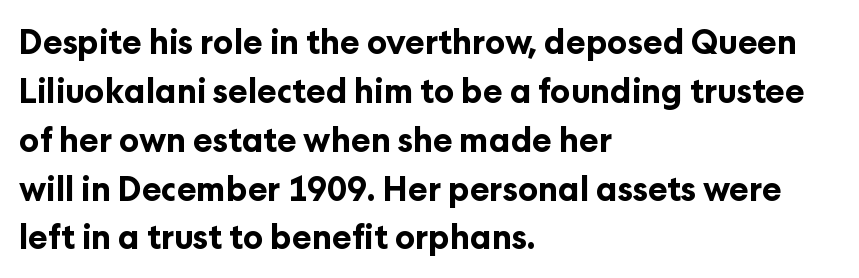
The image shows 33 px bold sans-serif type, upright; set left-aligned, normal line spacing (1.48x), normal letter spacing, not underlined; low stroke contrast and a medium x-height.
